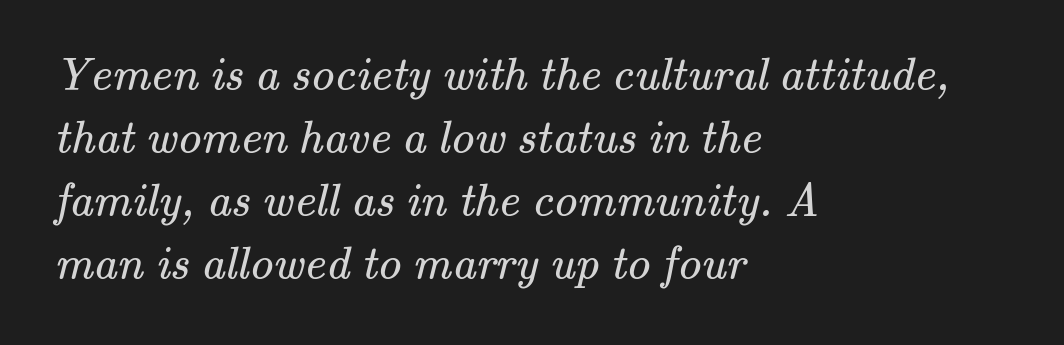
The rendering keeps characters at their native spacing. The glyphs are unaccompanied by any horizontal stroke below them. No heavy texture on the line: the type isn't bold. To sum up the face: it has serifs. The rendering uses a moderate line-height, typical for paragraphs. Is this a fixed-width face? No — the glyphs have proportional, varying widths.
